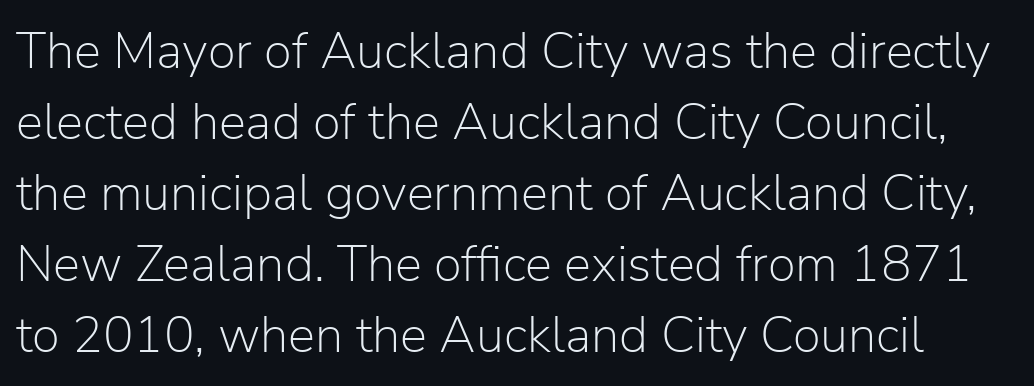
{"serif": "no", "italic": "no", "bold": "no", "weight": "light", "width": "normal", "stroke_contrast": "low", "x_height": "medium", "monospaced": "no", "underline": "no", "line_spacing": "normal", "line_spacing_ratio": 1.39, "letter_spacing": "normal", "letter_spacing_em": 0.0, "glyph_px": 51}
